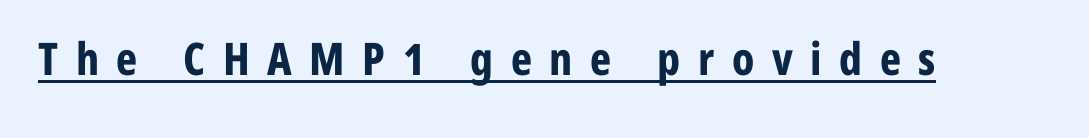
Q: Is the text bold? A: Yes.
Q: Is the text italic (slanted)? A: No, it is upright.
Q: Is the typeface a serif or a sans-serif typeface? A: Sans-serif.
Q: Is the text underlined? A: Yes.
Q: Is the spacing between letters normal or unusually wide? A: Unusually wide.
Q: Width (condensed, normal, or wide)? A: Condensed.
Q: Stroke contrast? A: Low.
Q: x-height? A: Medium.
Q: Monospaced? A: No.
